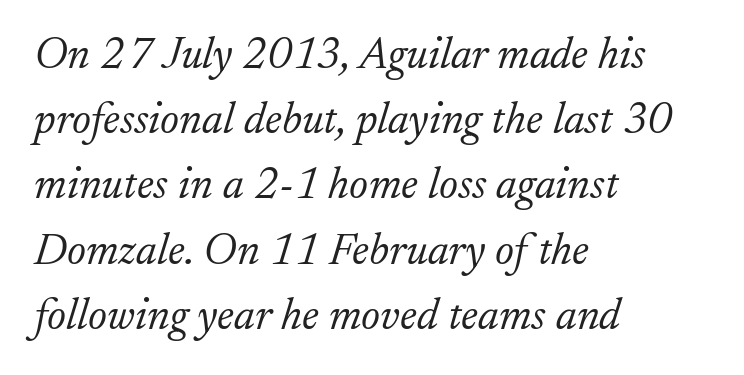
{"serif": "yes", "italic": "yes", "lean": "right", "slant_degrees": 17, "bold": "no", "weight": "light", "width": "normal", "stroke_contrast": "low", "x_height": "small", "monospaced": "no", "underline": "no", "align": "left", "line_spacing": "normal", "line_spacing_ratio": 1.45, "letter_spacing": "normal", "letter_spacing_em": 0.0, "glyph_px": 45}
